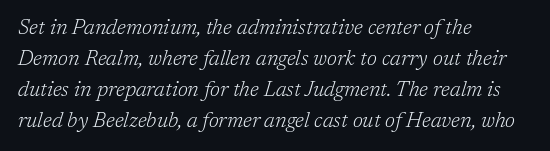
The image shows 21 px text type, italic (leaning right); set left-aligned, normal line spacing (1.47x), normal letter spacing, not underlined.
